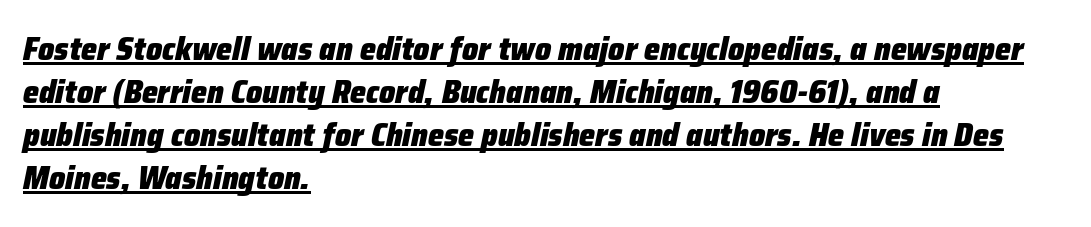
Q: Is the text bold? A: Yes.
Q: Is the text italic (slanted)? A: Yes, it leans right by about 12 degrees.
Q: Is the text underlined? A: Yes.
Q: How is the paragraph aligned? A: Left-aligned.
Q: Is the spacing between letters normal or unusually wide? A: Normal.
Q: Is the spacing between lines tight, normal or loose? A: Normal.
Q: Width (condensed, normal, or wide)? A: Normal.
Q: Stroke contrast? A: Low.
Q: x-height? A: Medium.
Q: Monospaced? A: No.
